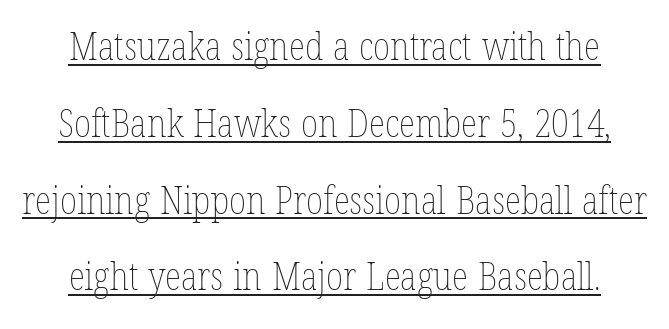
{"italic": "no", "bold": "no", "weight": "thin", "width": "condensed", "stroke_contrast": "low", "x_height": "medium", "monospaced": "no", "underline": "yes", "align": "center", "line_spacing": "loose", "line_spacing_ratio": 2.02, "letter_spacing": "normal", "letter_spacing_em": 0.0, "glyph_px": 38}
